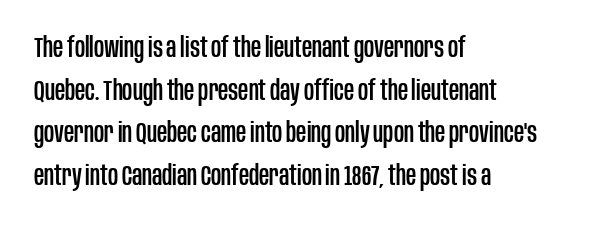
The image shows 28 px condensed sans-serif type, upright; set left-aligned, normal line spacing (1.52x), normal letter spacing, not underlined; low stroke contrast and a large x-height.
